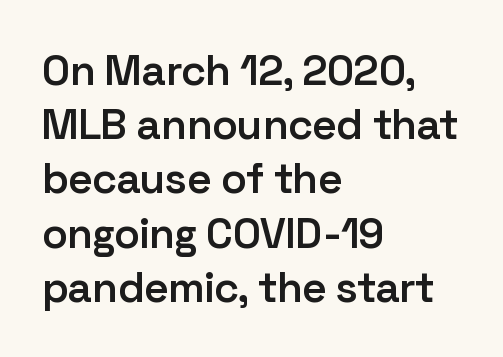
A typesetter would label this face a sans. The rendering uses natural spacing where letterforms have individual widths. Beneath every word, the page is bare. The lettering stays uniformly vertical, giving the passage a roman look. Horizontally, the lines are justified to the leading edge only.
